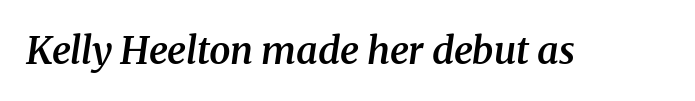
Q: Is the text bold? A: Semi-bold.
Q: Is the text italic (slanted)? A: Yes, it leans right by about 8 degrees.
Q: Is the typeface a serif or a sans-serif typeface? A: Serif.
Q: Is the text underlined? A: No.
Q: Is the spacing between letters normal or unusually wide? A: Normal.
Q: Width (condensed, normal, or wide)? A: Normal.
Q: Stroke contrast? A: Medium.
Q: x-height? A: Medium.
Q: Monospaced? A: No.
